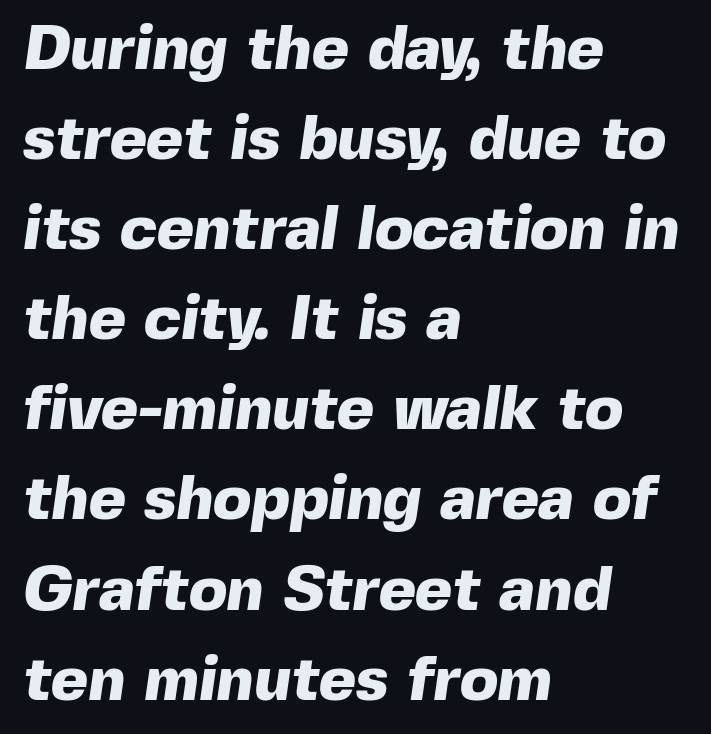
The image shows 63 px heavy sans-serif type; set left-aligned, normal line spacing (1.43x), normal letter spacing, not underlined; a medium x-height.
